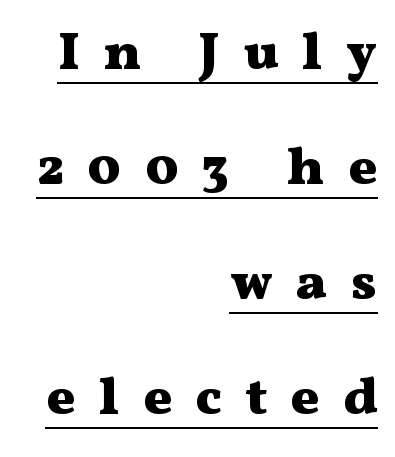
Underlining? Definitely there. Each letter keeps its own natural width here, so spacing adapts to shape. The type family on display is of the serif kind. You could fit nearly another row in the gap between these rows.
